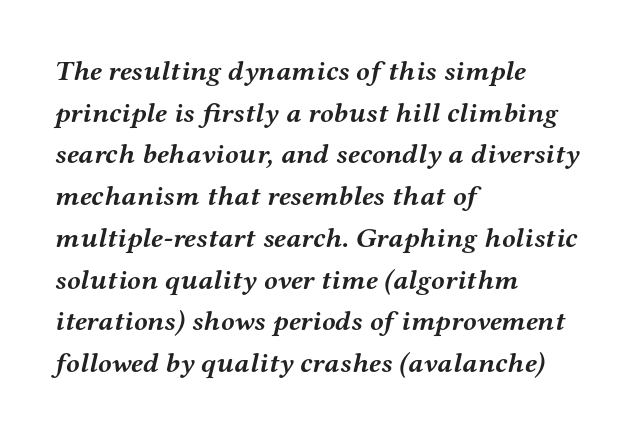
The image shows 28 px semibold, wide serif type, italic (leaning right); set left-aligned, normal line spacing (1.49x), normal letter spacing, not underlined; medium stroke contrast and a medium x-height.
